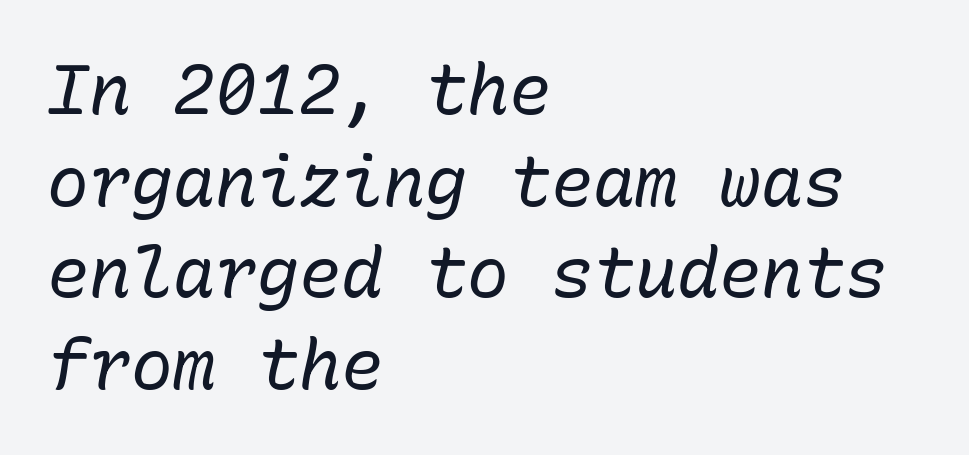
Weight: regular or lighter. Notice how the passage keeps a crisp vertical edge on the left only. The lines sit at an ordinary, default distance from one another. Nobody touched the tracking dial on this one.
